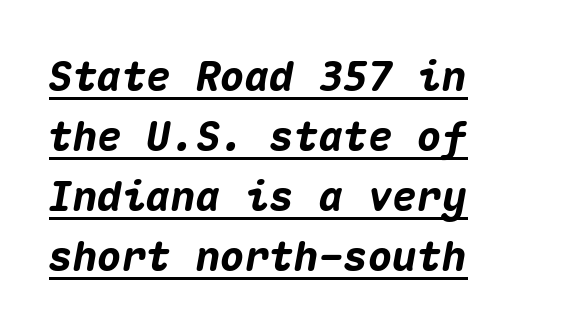
{"italic": "yes", "lean": "right", "slant_degrees": 10, "bold": "yes", "weight": "heavy", "width": "normal", "stroke_contrast": "medium", "x_height": "medium", "monospaced": "yes", "underline": "yes", "align": "left", "line_spacing": "normal", "line_spacing_ratio": 1.46, "letter_spacing": "normal", "letter_spacing_em": 0.0, "glyph_px": 41}
